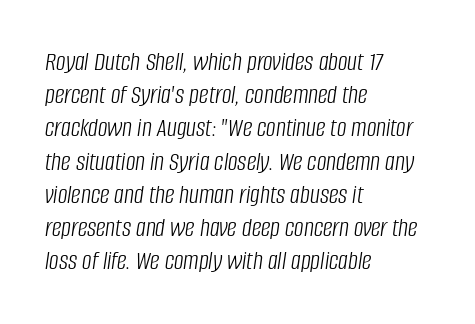
Q: Is the text bold? A: No.
Q: Is the text italic (slanted)? A: Yes, it leans right by about 8 degrees.
Q: Is the text underlined? A: No.
Q: How is the paragraph aligned? A: Left-aligned.
Q: Is the spacing between letters normal or unusually wide? A: Normal.
